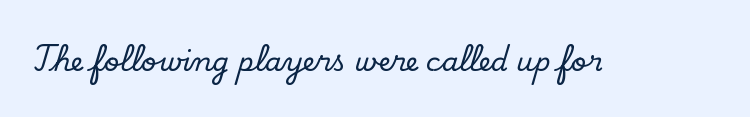
This rendering leaves character spacing at its baseline value. Has an underline been added? It has not.
